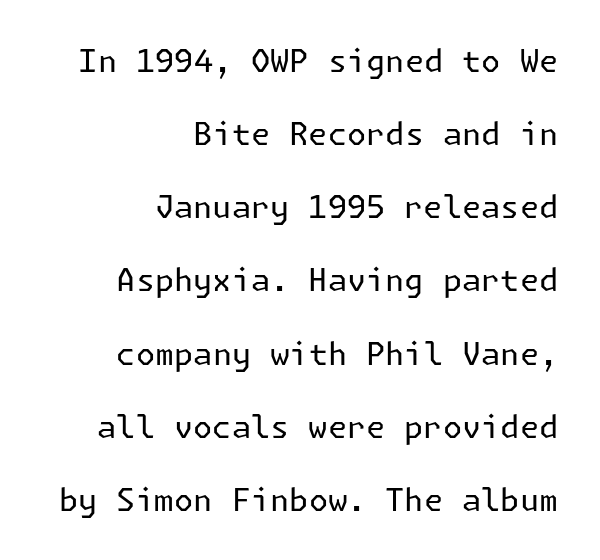
Q: Is the text bold? A: No.
Q: Is the text italic (slanted)? A: No, it is upright.
Q: Is the typeface a serif or a sans-serif typeface? A: Sans-serif.
Q: Is the text underlined? A: No.
Q: How is the paragraph aligned? A: Right-aligned.
Q: Is the spacing between letters normal or unusually wide? A: Normal.
Q: Is the spacing between lines tight, normal or loose? A: Loose.
Q: Width (condensed, normal, or wide)? A: Normal.
Q: Stroke contrast? A: Low.
Q: x-height? A: Medium.
